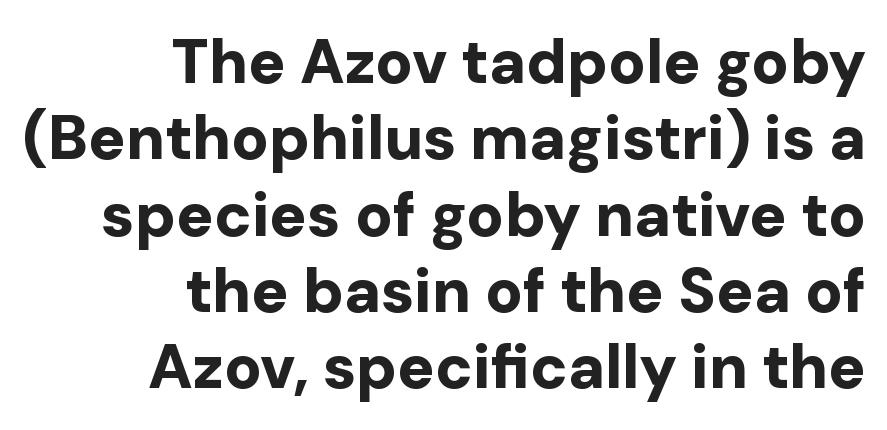
Q: Is the text bold? A: Yes.
Q: Is the text italic (slanted)? A: No, it is upright.
Q: Is the typeface a serif or a sans-serif typeface? A: Sans-serif.
Q: Is the text underlined? A: No.
Q: How is the paragraph aligned? A: Right-aligned.
Q: Is the spacing between letters normal or unusually wide? A: Normal.
Q: Width (condensed, normal, or wide)? A: Normal.
Q: Stroke contrast? A: Low.
Q: x-height? A: Medium.
Q: Monospaced? A: No.
